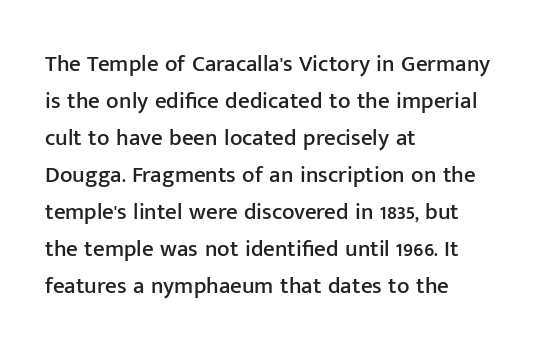
The image shows 23 px text type, upright; set left-aligned, normal line spacing (1.61x), normal letter spacing, not underlined.
